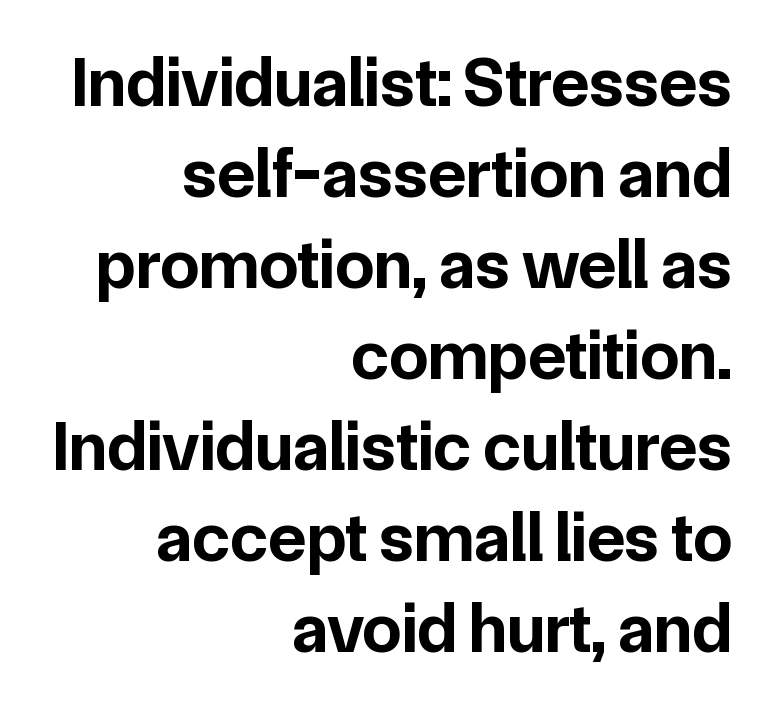
Q: Is the text bold? A: Yes.
Q: Is the text italic (slanted)? A: No, it is upright.
Q: Is the typeface a serif or a sans-serif typeface? A: Sans-serif.
Q: Is the text underlined? A: No.
Q: How is the paragraph aligned? A: Right-aligned.
Q: Is the spacing between letters normal or unusually wide? A: Normal.
Q: Is the spacing between lines tight, normal or loose? A: Normal.
Q: Width (condensed, normal, or wide)? A: Normal.
Q: Stroke contrast? A: Low.
Q: x-height? A: Medium.
Q: Monospaced? A: No.
